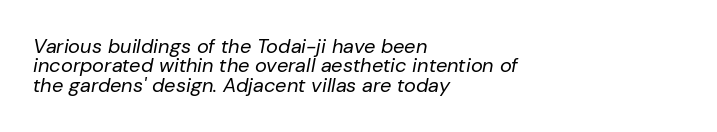
Is there much room between lines? No — they nearly touch. Any mark beneath the type? The region is blank. A typesetter would mark this as italic. The rag falls on the right side of this text block. Summary of weight: not heavy and not bold.
